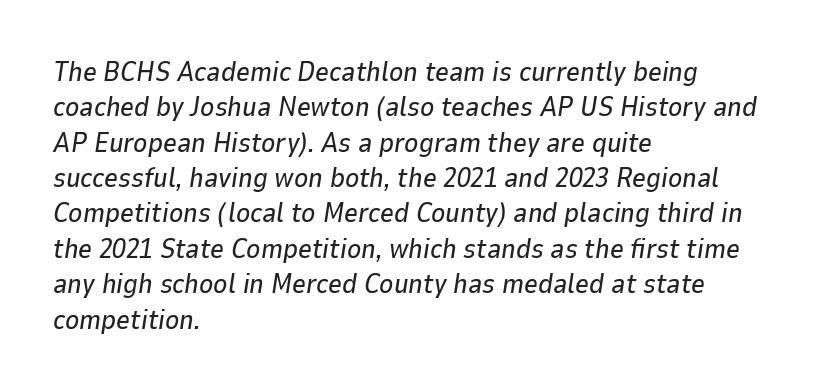
Which margin do the lines hug? The left one — the right edge is uneven. In terms of letterspacing, this is plain default setting. Descender tails drop into unmarked territory. This block has exactly the height ordinary leading produces. Slanted lettering throughout.
